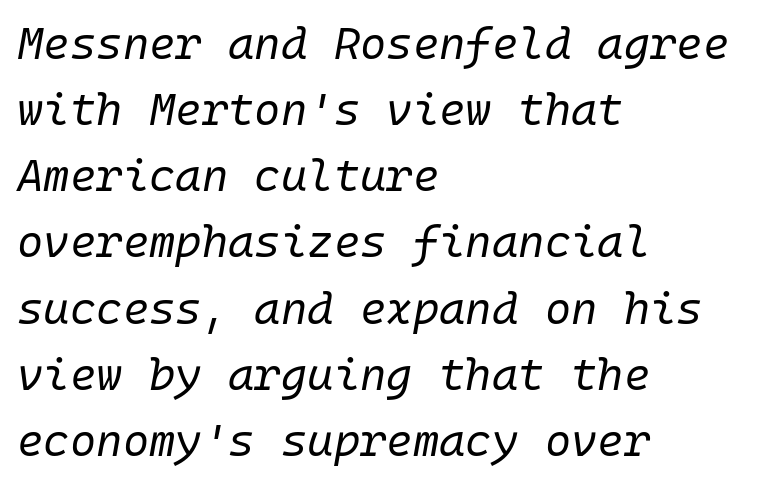
Q: Is the text bold? A: No.
Q: Is the text italic (slanted)? A: Yes, it leans right by about 10 degrees.
Q: Is the text underlined? A: No.
Q: How is the paragraph aligned? A: Left-aligned.
Q: Is the spacing between letters normal or unusually wide? A: Normal.
Q: Is the spacing between lines tight, normal or loose? A: Normal.
Q: Width (condensed, normal, or wide)? A: Normal.
Q: Stroke contrast? A: Low.
Q: x-height? A: Medium.
